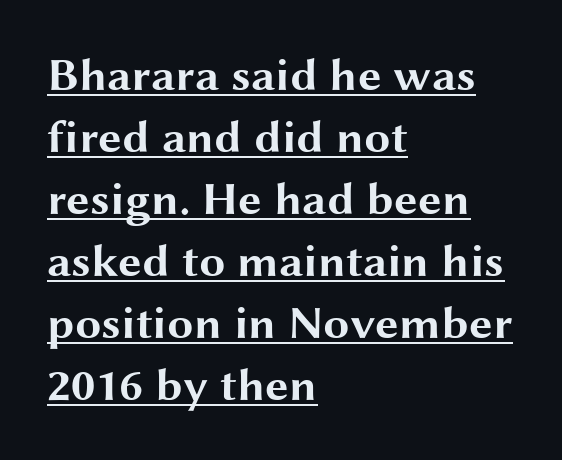
{"serif": "no", "italic": "no", "bold": "yes", "weight": "bold", "width": "wide", "stroke_contrast": "medium", "x_height": "medium", "monospaced": "no", "underline": "yes", "align": "left", "line_spacing": "normal", "line_spacing_ratio": 1.32, "letter_spacing": "normal", "letter_spacing_em": 0.0, "glyph_px": 47}
